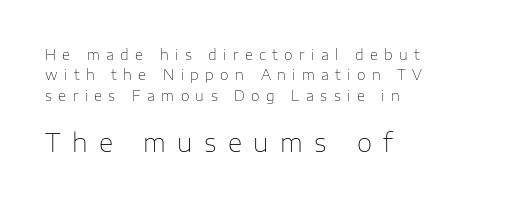
{"italic": "no", "bold": "no", "underline": "no", "align": "left", "line_spacing": "normal", "line_spacing_ratio": 1.46, "letter_spacing": "wide", "letter_spacing_em": 0.46, "larger_block": "second", "size_ratio": 1.79, "glyph_px": 25}
